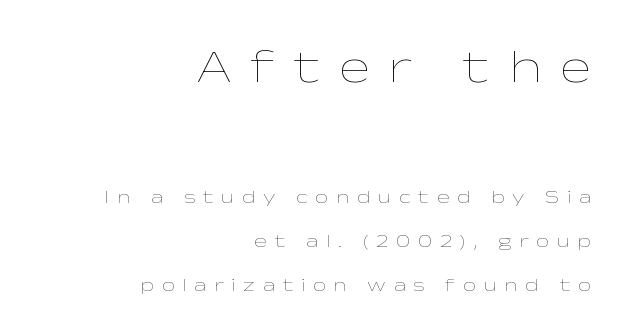
The image shows 47 px thin, wide type, upright; set right-aligned, loose line spacing (2.31x), unusually wide letter spacing (+0.4 em), not underlined; the first (top) block is 2.47x larger; low stroke contrast and a medium x-height.
